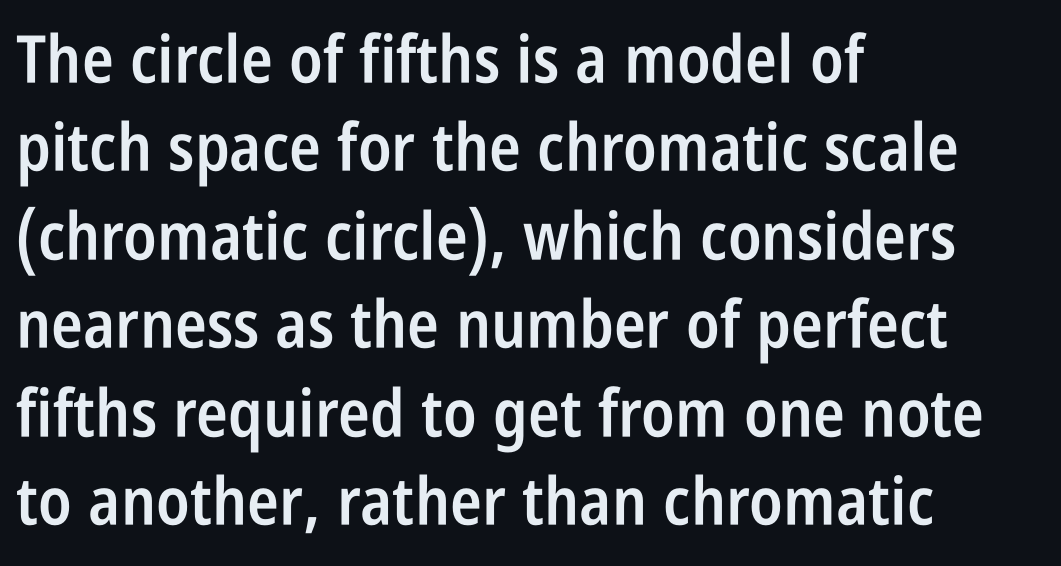
The typeface chosen for these lines omits serifs. Compared with an ordinary text face, these strokes are moderately heavier — a semibold. A classic flush-left, rag-right setting is used for this passage. The type sits square on the baseline with zero lean.
